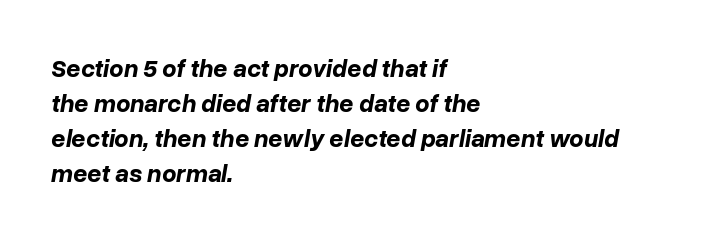
The space directly below the letters is spotless. Layout note: lines flush left. Tracking value appears to be zero — textbook default spacing. Strong, thick strokes mark this as bold type. Whoever set this chose a conventional vertical rhythm.
